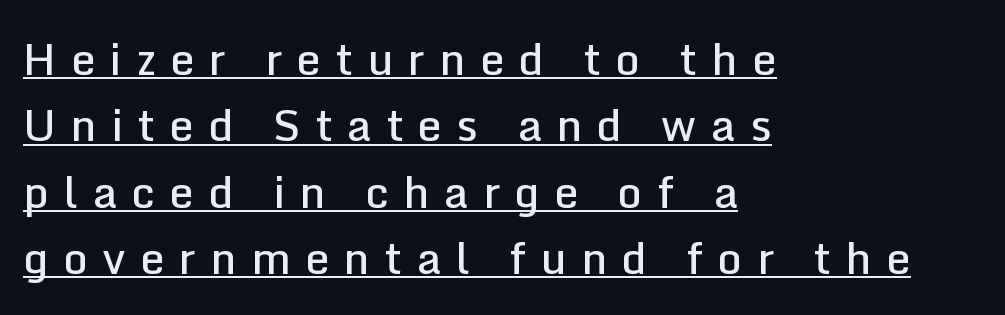
Left-aligned paragraph, ragged on the right. This block has exactly the height ordinary leading produces. Check where the strokes stop: nothing finishes them off — pure sans. How heavy is the stroke? Medium-heavy — a semibold, shy of bold. A baseline rule has been typeset under these characters.
